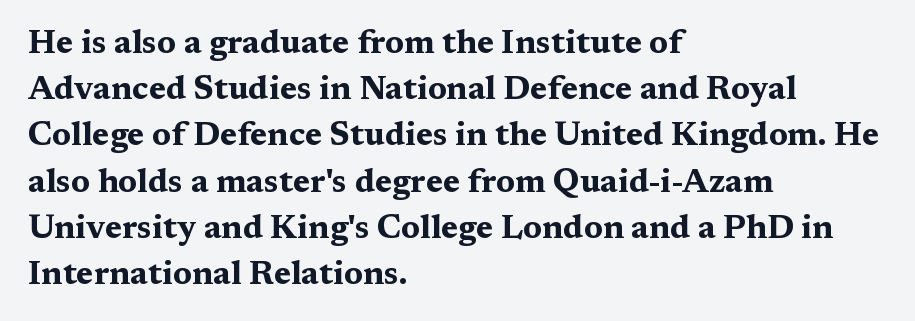
{"serif": "yes", "italic": "no", "bold": "yes", "weight": "bold", "width": "wide", "stroke_contrast": "medium", "x_height": "medium", "monospaced": "no", "underline": "no", "align": "left", "line_spacing": "normal", "line_spacing_ratio": 1.4, "letter_spacing": "normal", "letter_spacing_em": 0.0, "glyph_px": 33}
